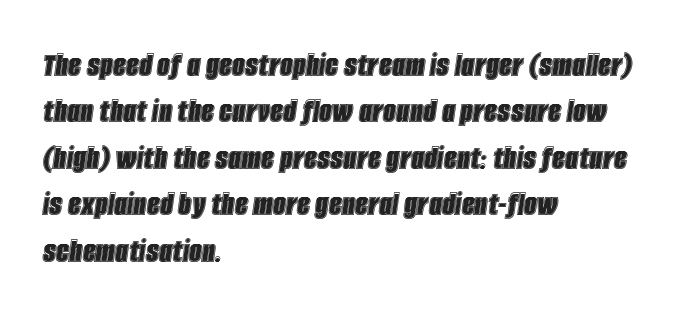
The image shows 36 px condensed type, italic (leaning right); set left-aligned, normal line spacing (1.29x), normal letter spacing, not underlined; a large x-height.
